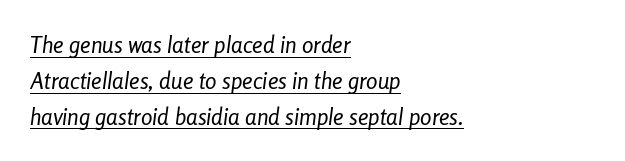
The image shows 23 px text type, italic (leaning right); set left-aligned, normal line spacing (1.56x), normal letter spacing, underlined.
